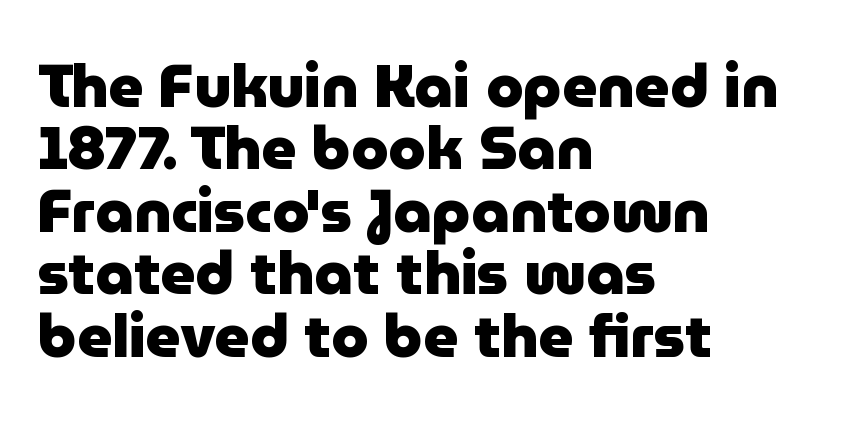
This sample uses an upright cut, with every glyph sitting square on the baseline. The baseline area is clear. You could not count columns in this text — the font is proportionally spaced. Weight: bold. Nothing sits at the stroke ends, so this counts as sans-serif. The rendering uses a small line-height, squeezing the rows.
